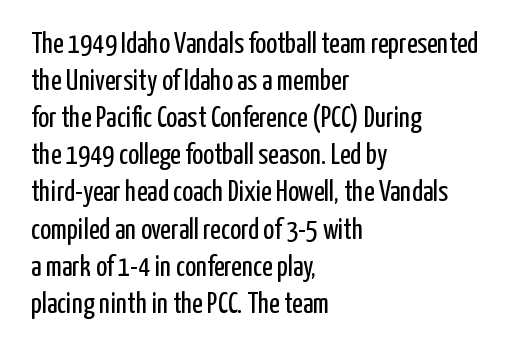
Q: Is the text bold? A: No.
Q: Is the text italic (slanted)? A: No, it is upright.
Q: Is the typeface a serif or a sans-serif typeface? A: Sans-serif.
Q: Is the text underlined? A: No.
Q: How is the paragraph aligned? A: Left-aligned.
Q: Is the spacing between letters normal or unusually wide? A: Normal.
Q: Is the spacing between lines tight, normal or loose? A: Normal.
Q: Width (condensed, normal, or wide)? A: Condensed.
Q: Stroke contrast? A: Low.
Q: x-height? A: Medium.
Q: Monospaced? A: No.
